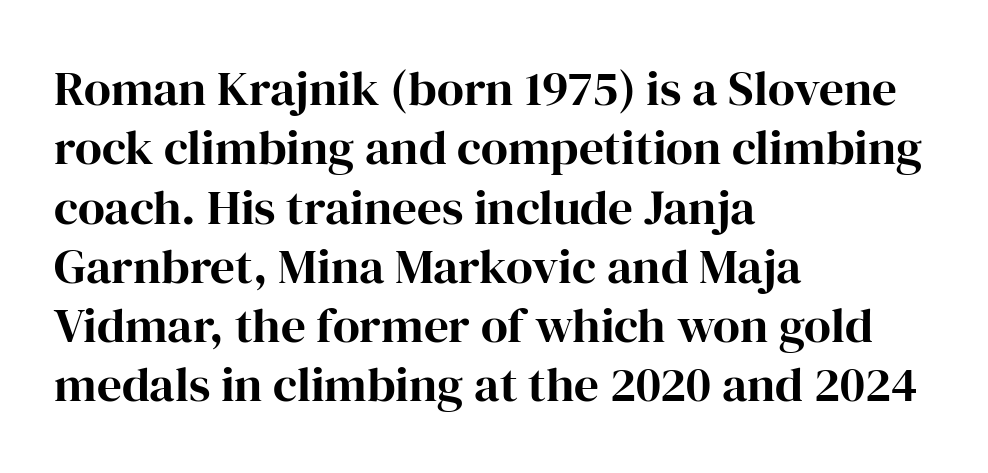
Q: Is the text bold? A: Yes.
Q: Is the text italic (slanted)? A: No, it is upright.
Q: Is the typeface a serif or a sans-serif typeface? A: Serif.
Q: Is the text underlined? A: No.
Q: How is the paragraph aligned? A: Left-aligned.
Q: Is the spacing between letters normal or unusually wide? A: Normal.
Q: Width (condensed, normal, or wide)? A: Normal.
Q: Stroke contrast? A: High.
Q: x-height? A: Medium.
Q: Monospaced? A: No.
